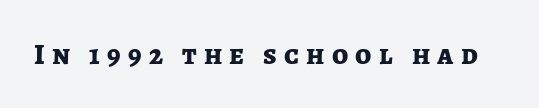
Clear beneath every line of the passage. Display-style spreading of the glyphs; the letterfit is very open. The passage shown is typeset with a sans-serif family. Weight: bold. This is roman type, the default non-slanted kind.
